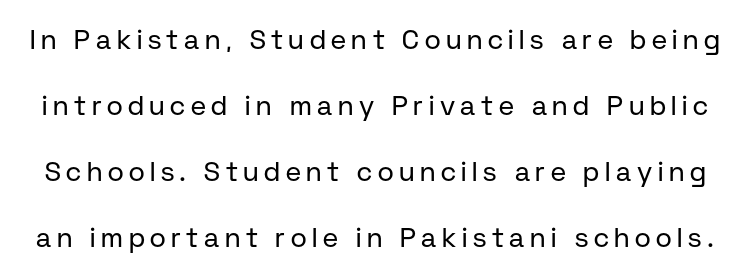
{"italic": "no", "bold": "no", "underline": "no", "line_spacing": "loose", "line_spacing_ratio": 2.44, "letter_spacing": "wide", "letter_spacing_em": 0.21, "glyph_px": 27}
